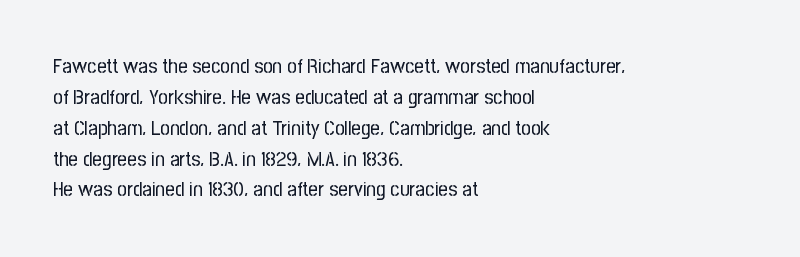
If you drew a line through each stem, it would be perfectly vertical. Leftover space on each line is placed entirely after the last word. The vertical gap from one line to the next is medium. The specimen omits any rule beneath the text block's lines.
